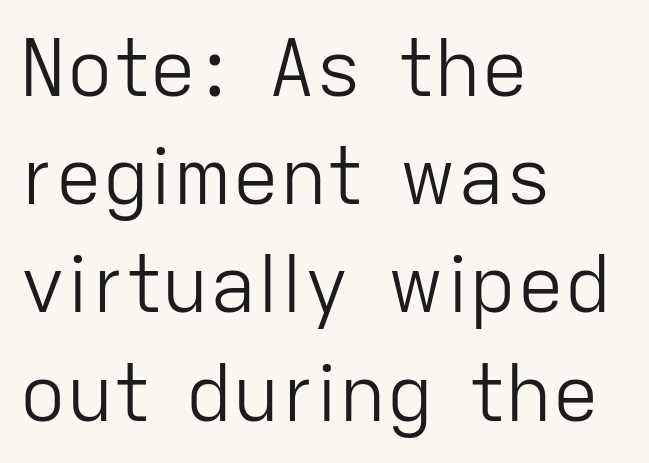
{"serif": "no", "italic": "no", "bold": "no", "weight": "light", "width": "normal", "stroke_contrast": "low", "x_height": "medium", "monospaced": "no", "underline": "no", "align": "left", "line_spacing": "normal", "line_spacing_ratio": 1.37, "letter_spacing": "normal", "letter_spacing_em": 0.0, "glyph_px": 79}
